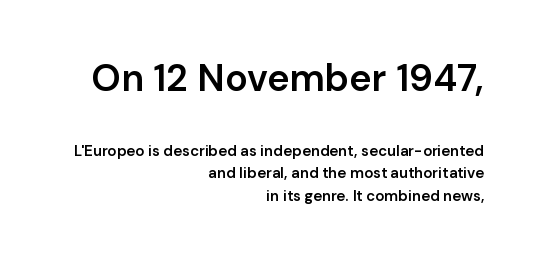
Quick note: not italic, upright. The passage shown has conventional tracking throughout. Only glyphs here, with clear space below each row. How would I describe the line gaps? Plain and ordinary. Notice how the passage keeps a crisp vertical edge on the right only.
